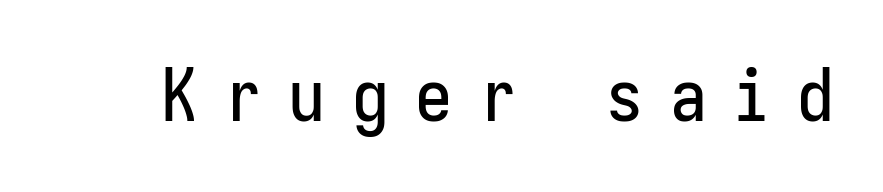
{"serif": "no", "italic": "no", "width": "condensed", "stroke_contrast": "low", "x_height": "medium", "monospaced": "yes", "underline": "no", "letter_spacing": "wide", "letter_spacing_em": 0.36, "glyph_px": 74}
